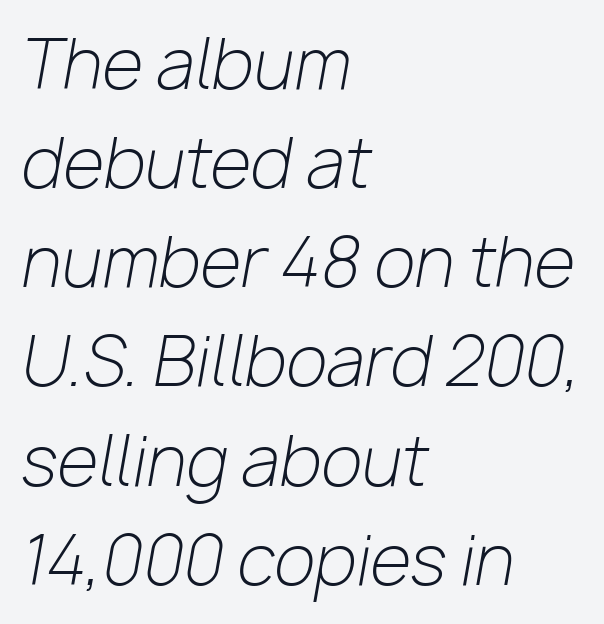
The image shows 67 px light type, italic (leaning right); set left-aligned, normal line spacing (1.48x), normal letter spacing, not underlined; low stroke contrast and a medium x-height.
